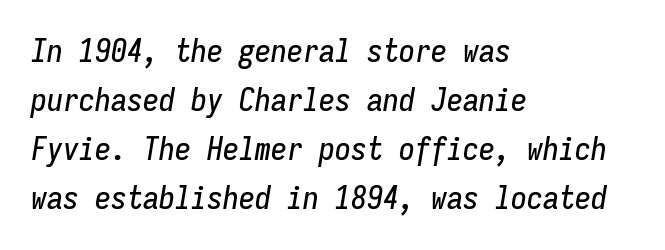
Q: Is the text italic (slanted)? A: Yes, it leans right by about 9 degrees.
Q: Is the text underlined? A: No.
Q: How is the paragraph aligned? A: Left-aligned.
Q: Is the spacing between letters normal or unusually wide? A: Normal.
Q: Is the spacing between lines tight, normal or loose? A: Normal.
Q: Width (condensed, normal, or wide)? A: Condensed.
Q: Stroke contrast? A: Low.
Q: x-height? A: Medium.
Q: Monospaced? A: Yes.
